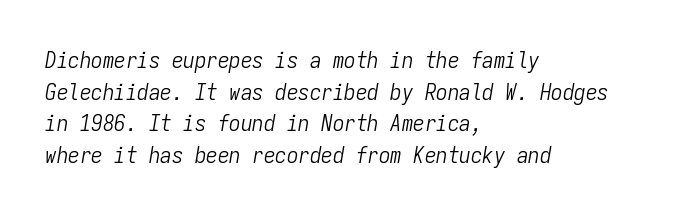
Is the stroke heavy? The answer is a plain regular-or-lighter. Looking at the ascenders, they clearly lean. Visually the block forms a straight wall on the left and a jagged coastline on the right. Tracking here is standard; glyphs follow each other at the usual distance. Students, observe: this is what conventionally led text looks like. The words here are not underlined.
